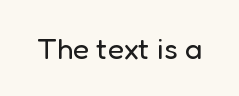
{"serif": "no", "italic": "no", "bold": "no", "weight": "regular", "width": "normal", "stroke_contrast": "low", "x_height": "medium", "monospaced": "no", "underline": "no", "letter_spacing": "normal", "letter_spacing_em": 0.0, "glyph_px": 30}
